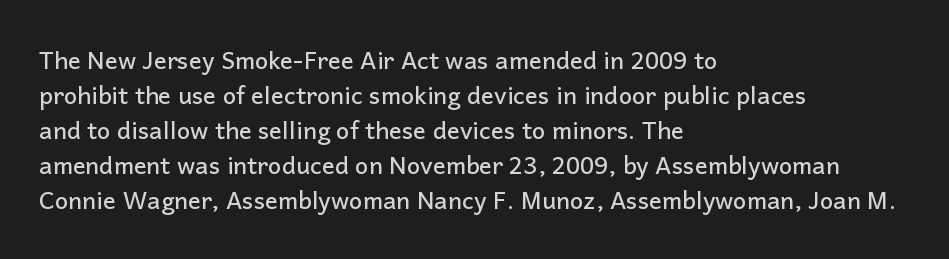
The image shows 24 px text type, upright; set left-aligned, normal line spacing (1.46x), normal letter spacing, not underlined.
